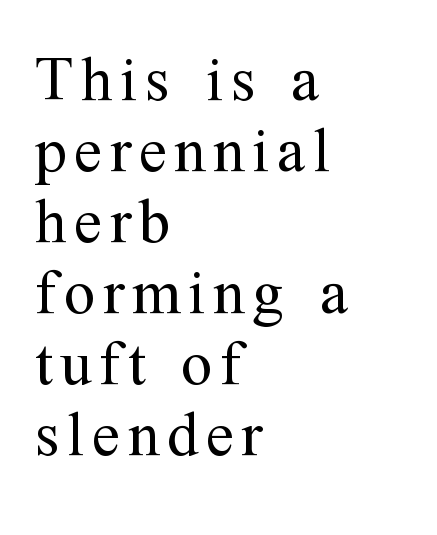
{"serif": "yes", "italic": "no", "bold": "no", "weight": "regular", "width": "normal", "stroke_contrast": "medium", "x_height": "medium", "monospaced": "no", "underline": "no", "align": "left", "line_spacing": "tight", "line_spacing_ratio": 1.11, "glyph_px": 64}
